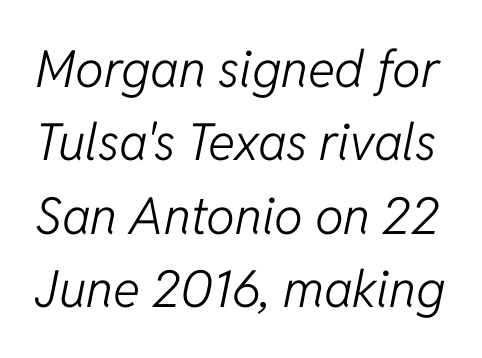
{"italic": "yes", "lean": "right", "slant_degrees": 11, "bold": "no", "weight": "light", "width": "normal", "stroke_contrast": "low", "x_height": "medium", "monospaced": "no", "underline": "no", "line_spacing": "normal", "line_spacing_ratio": 1.44, "letter_spacing": "normal", "letter_spacing_em": 0.0, "glyph_px": 51}
